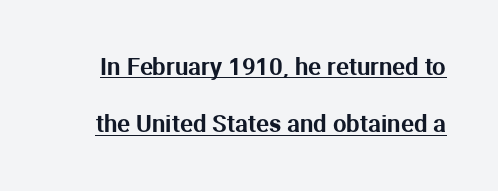
{"italic": "no", "underline": "yes", "line_spacing": "loose", "line_spacing_ratio": 2.39, "letter_spacing": "normal", "letter_spacing_em": 0.0, "glyph_px": 24}
